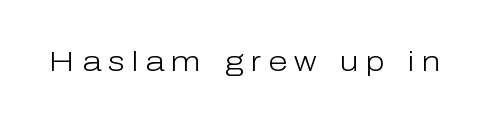
How are the letters spaced? Widely, with obvious added tracking. The rendering shows plain stroke endings on the letterforms — a sans-serif design. Beneath every word, the page is bare. The weight would be labelled regular, book, light, or lighter still. The type sits square on the baseline with zero lean. You could not count columns in this text — the font is proportionally spaced.
